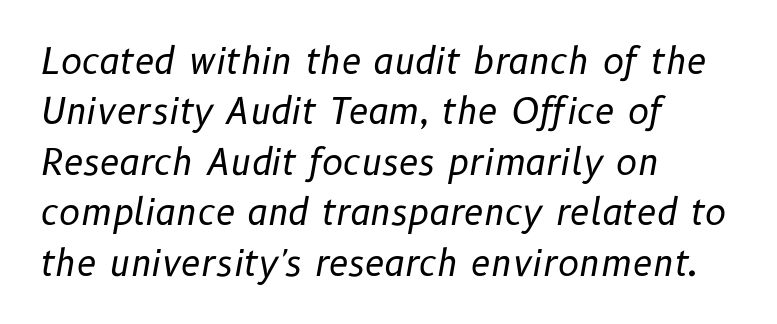
Q: Is the text bold? A: No.
Q: Is the text italic (slanted)? A: Yes, it leans right by about 10 degrees.
Q: Is the text underlined? A: No.
Q: How is the paragraph aligned? A: Left-aligned.
Q: Is the spacing between letters normal or unusually wide? A: Normal.
Q: Is the spacing between lines tight, normal or loose? A: Normal.
Q: Width (condensed, normal, or wide)? A: Normal.
Q: Stroke contrast? A: Low.
Q: x-height? A: Medium.
Q: Monospaced? A: No.
